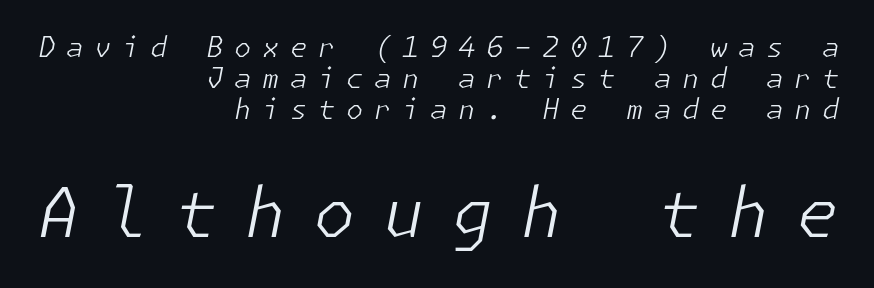
Q: Is the text bold? A: No.
Q: Is the text italic (slanted)? A: Yes, it leans right by about 11 degrees.
Q: Is the text underlined? A: No.
Q: How is the paragraph aligned? A: Right-aligned.
Q: Is the spacing between letters normal or unusually wide? A: Unusually wide.
Q: Is the spacing between lines tight, normal or loose? A: Tight.
Q: Which block of text is set in a larger size, the first (top) or the second (bottom)? A: The second (bottom) one.
Q: Width (condensed, normal, or wide)? A: Normal.
Q: Stroke contrast? A: Low.
Q: x-height? A: Medium.
